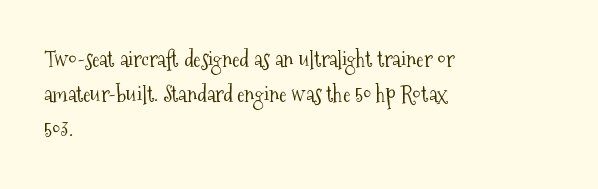
{"italic": "no", "bold": "no", "underline": "no", "align": "left", "line_spacing": "normal", "line_spacing_ratio": 1.59, "letter_spacing": "normal", "letter_spacing_em": 0.0, "glyph_px": 22}
